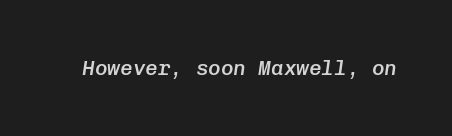
The image shows 21 px text type, italic (leaning right); set normal letter spacing, not underlined.
